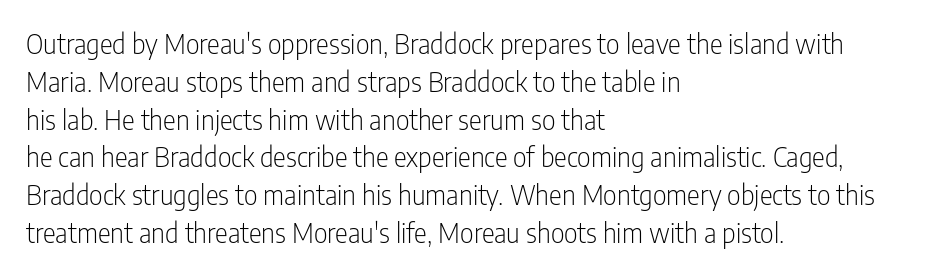
Q: Is the text bold? A: No.
Q: Is the text italic (slanted)? A: No, it is upright.
Q: Is the text underlined? A: No.
Q: How is the paragraph aligned? A: Left-aligned.
Q: Is the spacing between letters normal or unusually wide? A: Normal.
Q: Is the spacing between lines tight, normal or loose? A: Normal.
